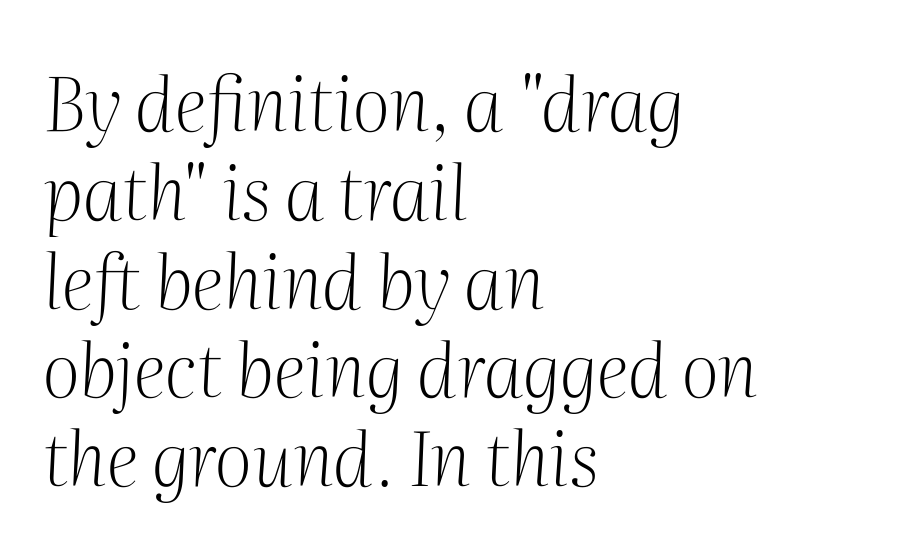
Posture: slanted. Spacing verdict: proportional, widths tailored to each character. The font family rendered here belongs to the serif group. Leftover space on each line is placed entirely after the last word. Letters rest on an invisible, unmarked baseline.
